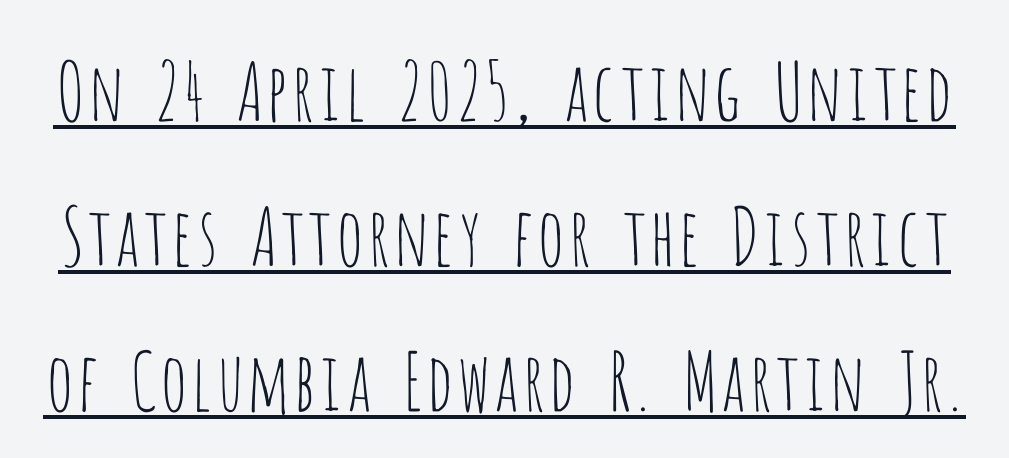
These lines are rendered in a variable-pitch font. The passage shown has conventional tracking throughout. In terms of letterform style, serifs are entirely absent. Is there any slant? The stems are plumb.
